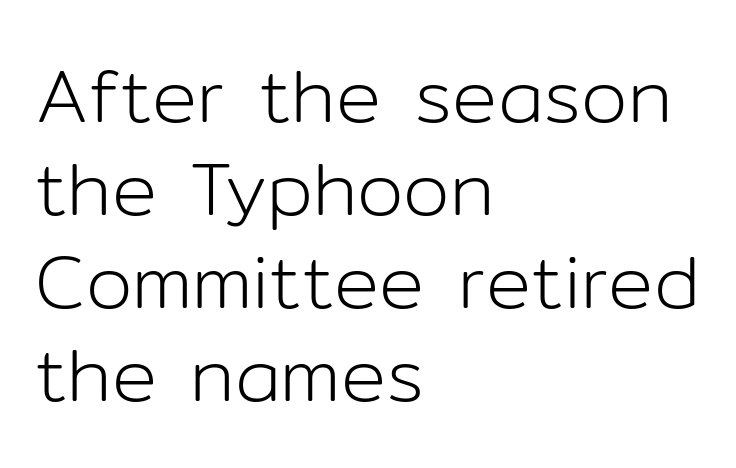
The image shows 75 px light sans-serif type, upright; set left-aligned, line spacing 1.24x, normal letter spacing, not underlined; low stroke contrast and a medium x-height.
